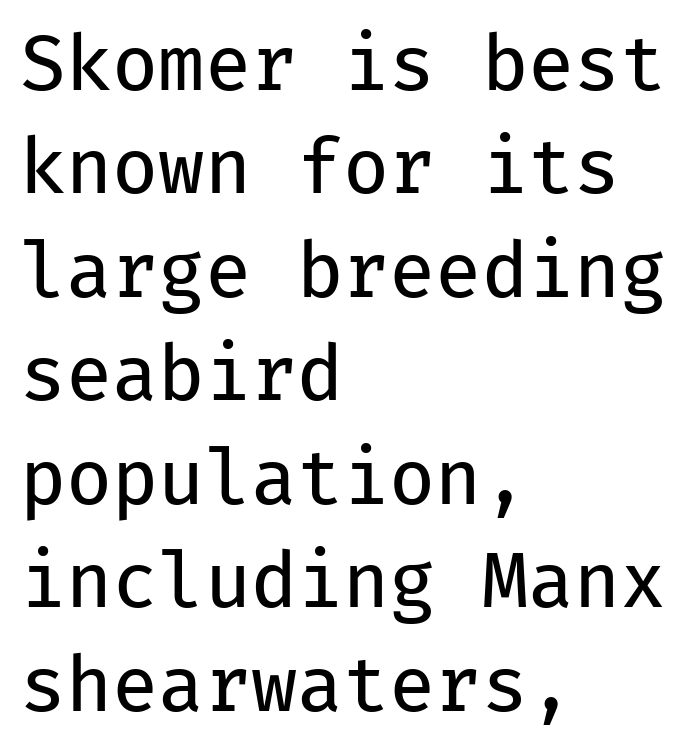
Q: Is the text bold? A: No.
Q: Is the text italic (slanted)? A: No, it is upright.
Q: Is the typeface a serif or a sans-serif typeface? A: Sans-serif.
Q: Is the text underlined? A: No.
Q: How is the paragraph aligned? A: Left-aligned.
Q: Is the spacing between letters normal or unusually wide? A: Normal.
Q: Is the spacing between lines tight, normal or loose? A: Normal.
Q: Width (condensed, normal, or wide)? A: Normal.
Q: Stroke contrast? A: Low.
Q: x-height? A: Medium.
Q: Monospaced? A: Yes.
